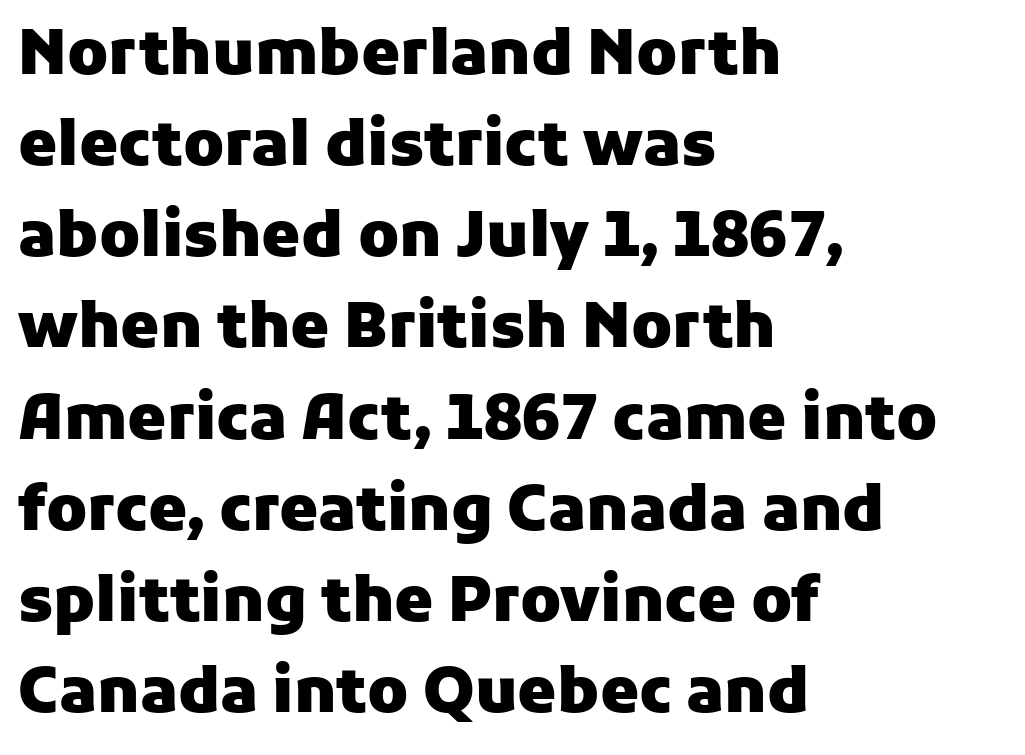
{"serif": "no", "italic": "no", "bold": "yes", "weight": "heavy", "width": "normal", "stroke_contrast": "low", "x_height": "medium", "monospaced": "no", "underline": "no", "align": "left", "line_spacing": "normal", "line_spacing_ratio": 1.47, "letter_spacing": "normal", "letter_spacing_em": 0.0, "glyph_px": 62}
